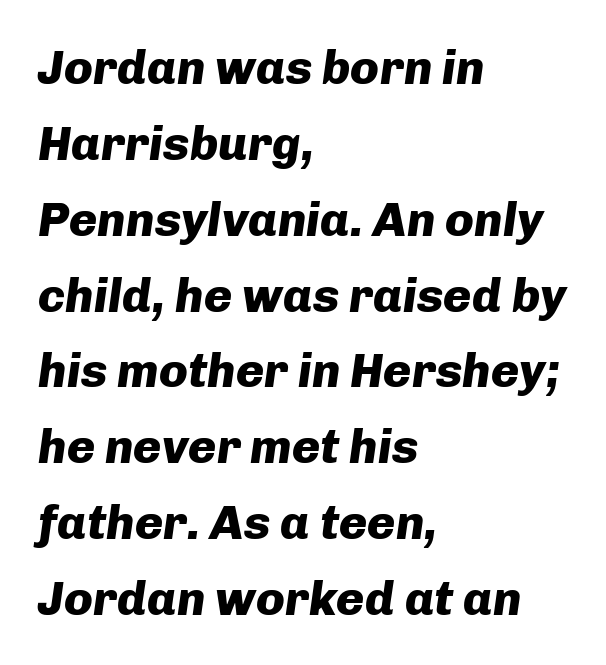
The image shows 48 px heavy type, italic (leaning right); set left-aligned, normal line spacing (1.58x), normal letter spacing, not underlined; low stroke contrast and a medium x-height.
